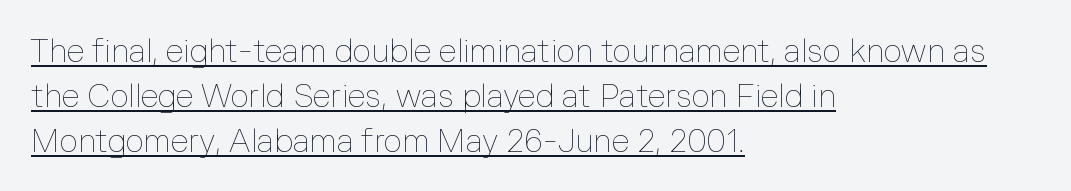
This sample uses an upright cut, with every glyph sitting square on the baseline. What's the leading like? Ordinary, nothing unusual. Is this a heavy cut? Hardly; it is regular or lighter. The passage shown is underscored from start to finish.
